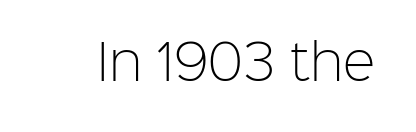
The image shows 49 px light sans-serif type, upright; set normal letter spacing, not underlined; low stroke contrast and a medium x-height.
